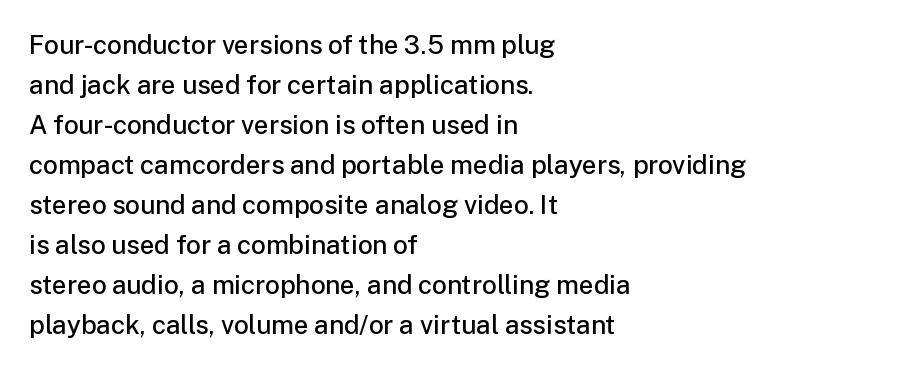
The image shows 26 px text type, upright; set left-aligned, normal line spacing (1.54x), normal letter spacing, not underlined.
